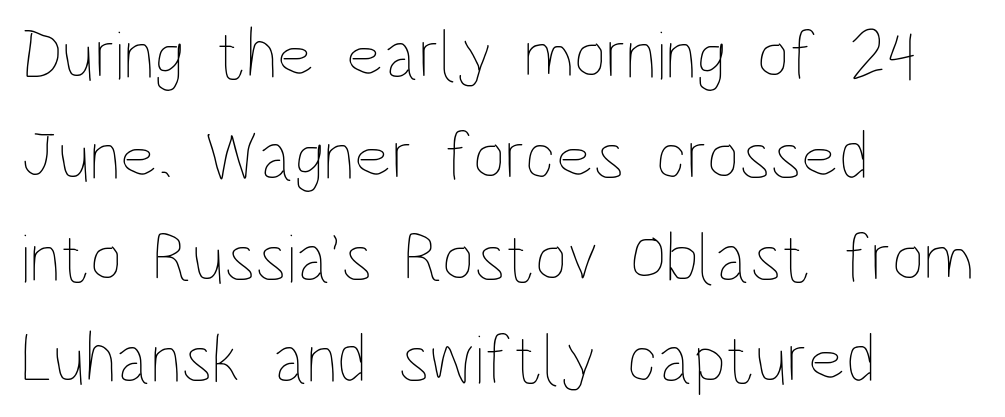
The image shows 70 px thin, condensed type, upright; set left-aligned, normal line spacing (1.45x), normal letter spacing, not underlined; low stroke contrast and a large x-height.
